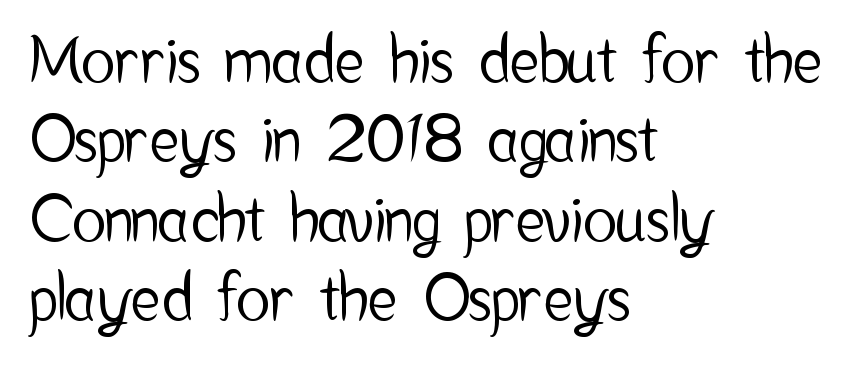
This is roman type, the default non-slanted kind. Varying glyph widths throughout — classic text-font behaviour. The letters carry no serifs — their stems end cleanly without finishing strokes. Words appear dense and cohesive because spacing is normal. The typesetter chose a ragged-right arrangement here. Underline: absent.
